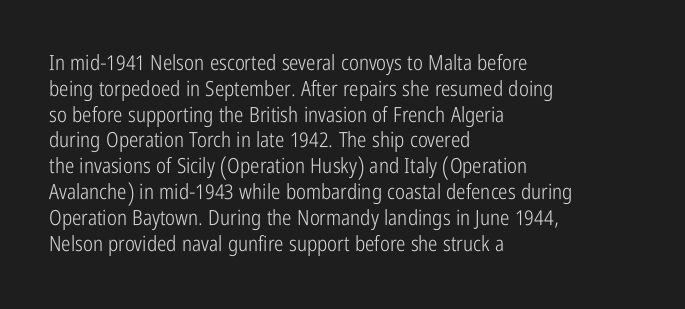
Visually the block forms a straight wall on the left and a jagged coastline on the right. This sample uses plain, unmodified letter spacing. The face looks like a standard text weight, possibly lighter. Check under the words: just untouched page. Does the lettering tilt? It doesn't — this is upright.
